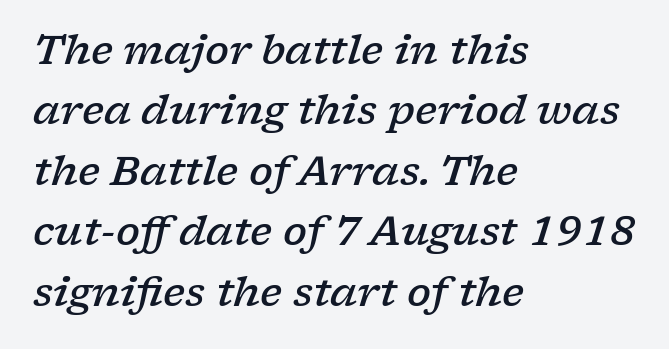
Q: Is the text bold? A: Semi-bold.
Q: Is the text italic (slanted)? A: Yes, it leans right by about 17 degrees.
Q: Is the typeface a serif or a sans-serif typeface? A: Serif.
Q: Is the text underlined? A: No.
Q: How is the paragraph aligned? A: Left-aligned.
Q: Is the spacing between letters normal or unusually wide? A: Normal.
Q: Is the spacing between lines tight, normal or loose? A: Normal.
Q: Width (condensed, normal, or wide)? A: Wide.
Q: Stroke contrast? A: Low.
Q: x-height? A: Medium.
Q: Monospaced? A: No.
